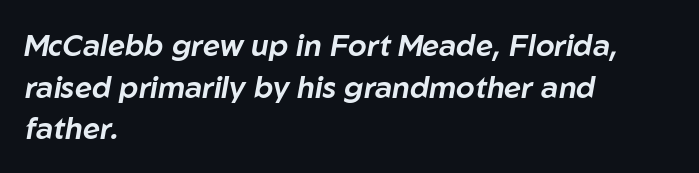
Q: Is the text italic (slanted)? A: Yes, it leans right by about 10 degrees.
Q: Is the text underlined? A: No.
Q: How is the paragraph aligned? A: Left-aligned.
Q: Is the spacing between letters normal or unusually wide? A: Normal.
Q: Is the spacing between lines tight, normal or loose? A: Normal.
Q: Width (condensed, normal, or wide)? A: Normal.
Q: Stroke contrast? A: Low.
Q: x-height? A: Medium.
Q: Monospaced? A: No.
